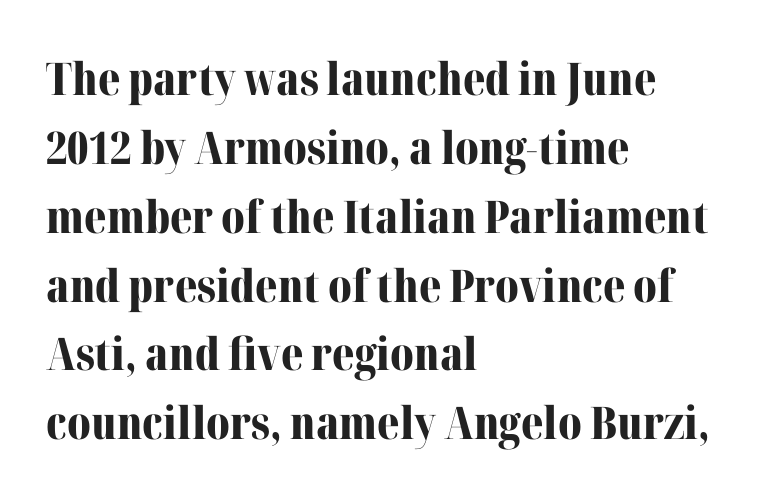
The image shows 45 px bold serif type, upright; set left-aligned, normal line spacing (1.53x), normal letter spacing, not underlined; medium stroke contrast and a medium x-height.
